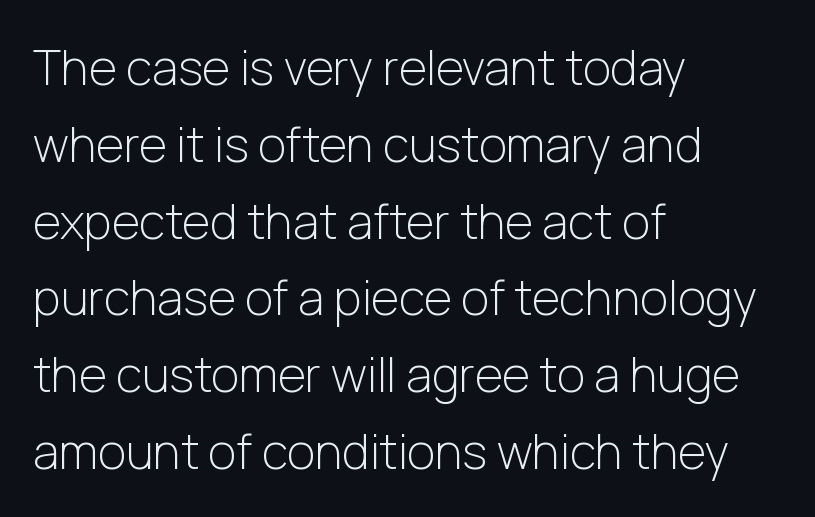
Q: Is the text bold? A: No.
Q: Is the text italic (slanted)? A: No, it is upright.
Q: Is the typeface a serif or a sans-serif typeface? A: Sans-serif.
Q: Is the text underlined? A: No.
Q: How is the paragraph aligned? A: Left-aligned.
Q: Is the spacing between letters normal or unusually wide? A: Normal.
Q: Is the spacing between lines tight, normal or loose? A: Normal.
Q: Width (condensed, normal, or wide)? A: Normal.
Q: Stroke contrast? A: Low.
Q: x-height? A: Medium.
Q: Monospaced? A: No.
